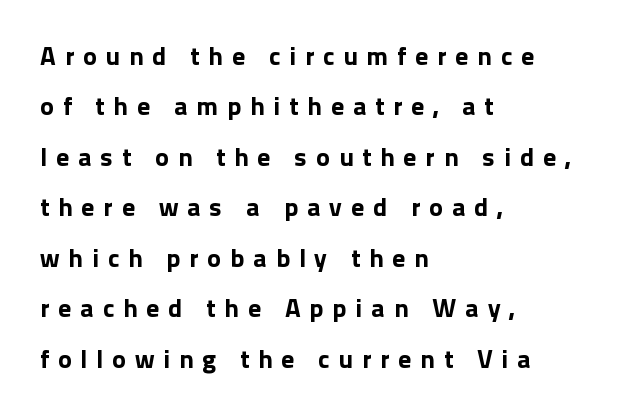
Widely set lines give the paragraph a tall, airy silhouette. The passage shown is emphatically bold. A bare baseline throughout the passage. Nope, not italic — everything's standing straight. Reading down the block, your eye returns to a fixed left position each line. How are the letters spaced? Widely, with obvious added tracking.
